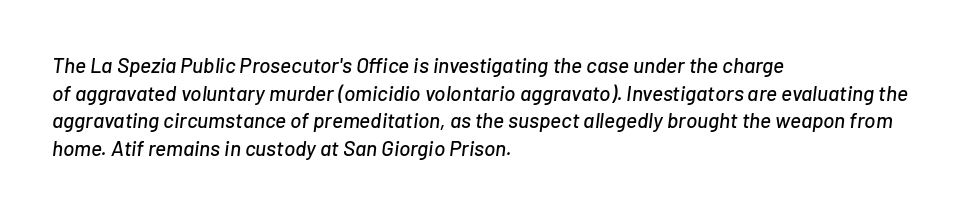
Q: Is the text italic (slanted)? A: Yes, it leans right by about 7 degrees.
Q: Is the text underlined? A: No.
Q: How is the paragraph aligned? A: Left-aligned.
Q: Is the spacing between letters normal or unusually wide? A: Normal.
Q: Is the spacing between lines tight, normal or loose? A: Normal.
